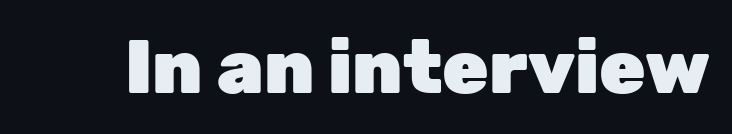
{"serif": "no", "italic": "no", "bold": "yes", "weight": "heavy", "width": "normal", "stroke_contrast": "low", "x_height": "medium", "monospaced": "no", "underline": "no", "letter_spacing": "normal", "letter_spacing_em": 0.0, "glyph_px": 75}
